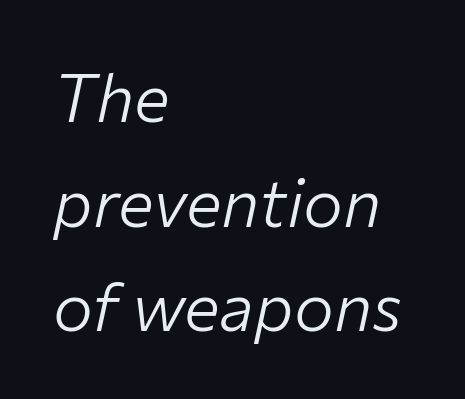
Q: Is the text bold? A: No.
Q: Is the text italic (slanted)? A: Yes, it leans right by about 12 degrees.
Q: Is the text underlined? A: No.
Q: How is the paragraph aligned? A: Left-aligned.
Q: Is the spacing between letters normal or unusually wide? A: Normal.
Q: Is the spacing between lines tight, normal or loose? A: Normal.
Q: Width (condensed, normal, or wide)? A: Normal.
Q: Stroke contrast? A: Low.
Q: x-height? A: Medium.
Q: Monospaced? A: No.
